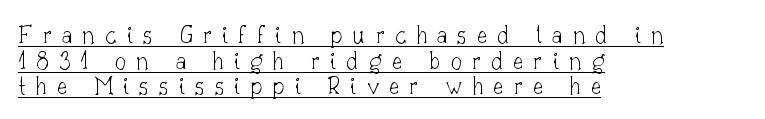
Reading down the block, your eye returns to a fixed left position each line. In terms of letterspacing, this is a distinctly airy, spread setting. The passage shown is not bold in any degree. Does the lettering tilt? It doesn't — this is upright.
